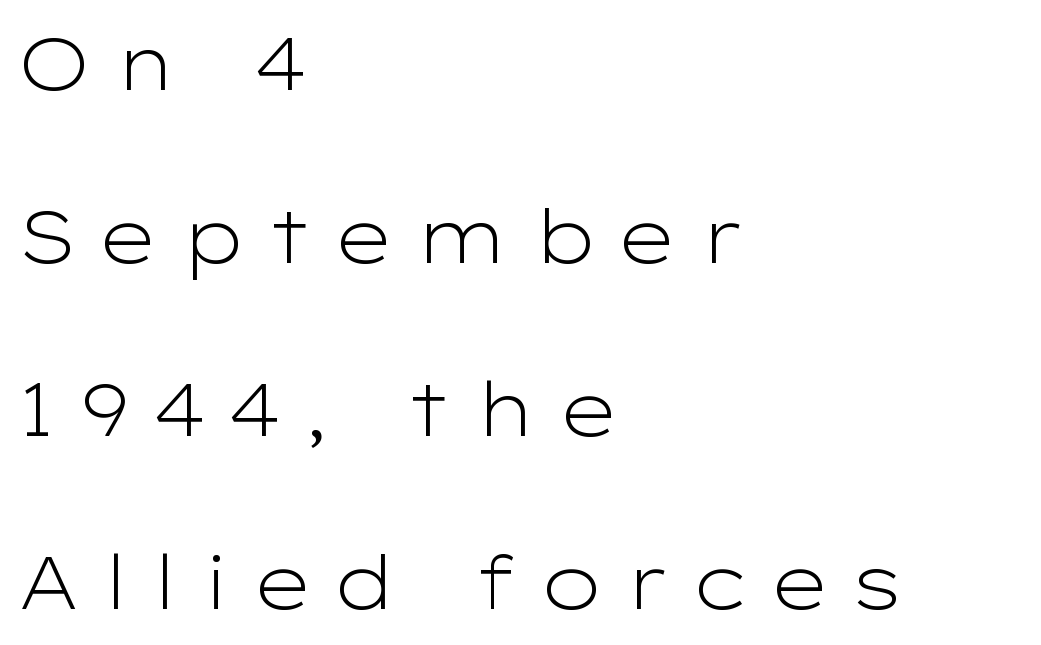
{"serif": "no", "italic": "no", "bold": "no", "weight": "light", "width": "wide", "stroke_contrast": "low", "x_height": "medium", "monospaced": "no", "underline": "no", "align": "left", "line_spacing": "loose", "line_spacing_ratio": 2.34, "letter_spacing": "wide", "letter_spacing_em": 0.27, "glyph_px": 74}
